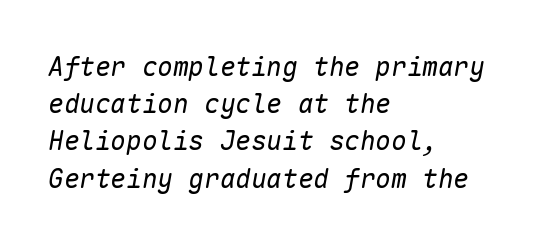
Each new line begins a customary step beneath the previous one. Tracking here is standard; glyphs follow each other at the usual distance. Layout note: lines flush left. These lines were composed using italics. The words here are not underlined.
